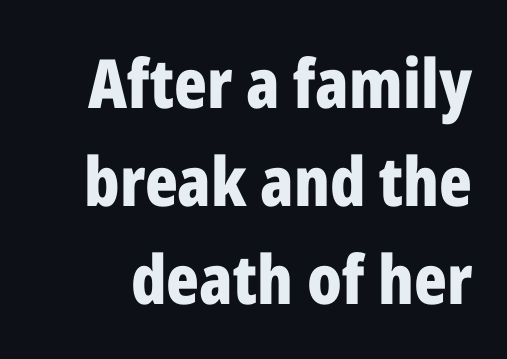
Check the space under the baseline: it is left empty. The typesetting leans heavy: a genuine bold. Is there any slant? The stems are plumb. In terms of letterform style, serifs are entirely absent. The line-height multiplier appears to be the usual default.
